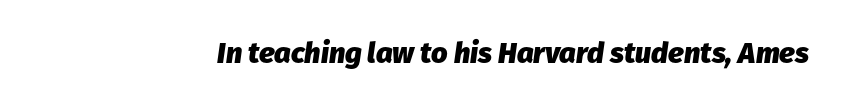
Check the space under the baseline: it is left empty. The letters sit at their default tracking, neither squeezed nor spread. The typography opts for an oblique posture over an upright one. Strong, thick strokes mark this as bold type.
